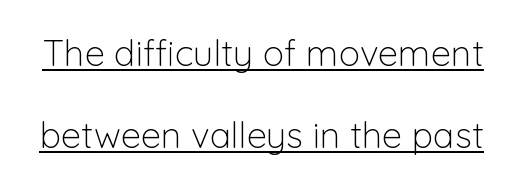
{"serif": "no", "italic": "no", "bold": "no", "weight": "light", "width": "normal", "stroke_contrast": "low", "x_height": "medium", "monospaced": "no", "underline": "yes", "line_spacing": "loose", "line_spacing_ratio": 2.27, "letter_spacing": "normal", "letter_spacing_em": 0.0, "glyph_px": 36}
